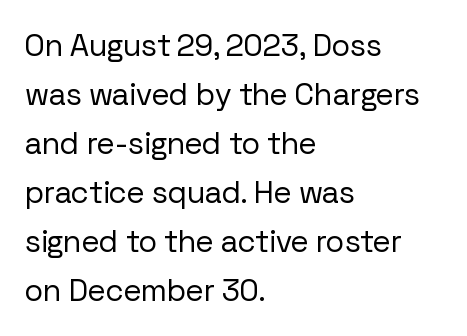
Do the letters lean? They stand straight. Baseline-to-baseline distance is the conventional proportion of letter height. Check where the strokes stop: nothing finishes them off — pure sans. The strip under each line holds only bare page. The typeface has the unassuming heft of standard copy or less.
